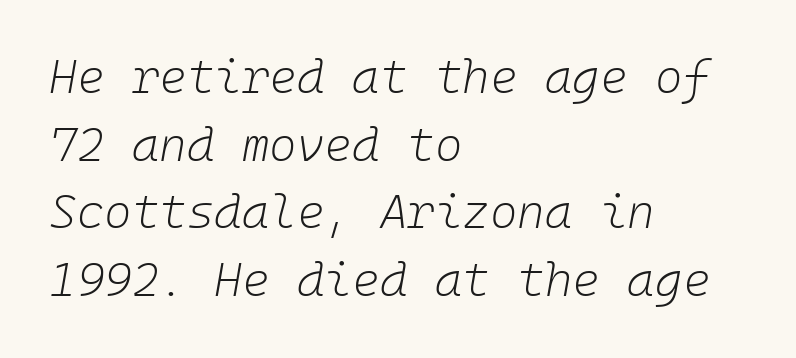
The image shows 47 px light type, italic (leaning right); set left-aligned, normal line spacing (1.44x), normal letter spacing, not underlined; low stroke contrast and a medium x-height.
